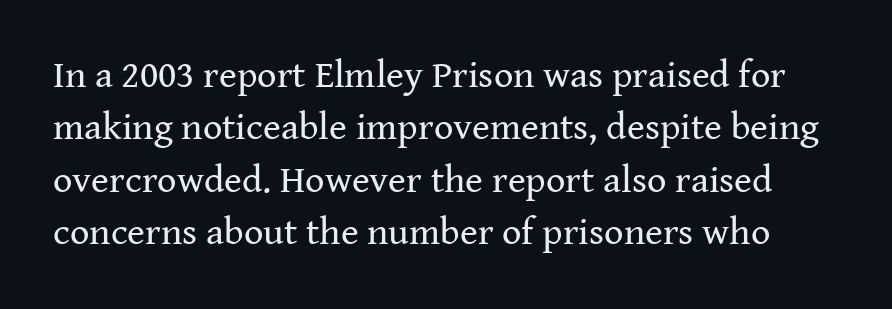
Q: Is the text bold? A: No.
Q: Is the text italic (slanted)? A: No, it is upright.
Q: Is the typeface a serif or a sans-serif typeface? A: Serif.
Q: Is the text underlined? A: No.
Q: Is the spacing between letters normal or unusually wide? A: Normal.
Q: Is the spacing between lines tight, normal or loose? A: Normal.
Q: Width (condensed, normal, or wide)? A: Normal.
Q: Stroke contrast? A: Medium.
Q: x-height? A: Medium.
Q: Monospaced? A: No.
